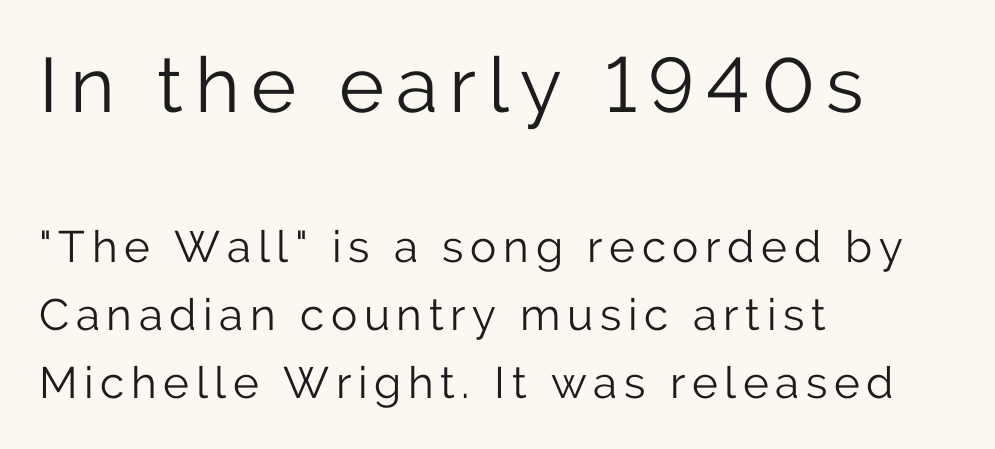
Teacher's note: observe the even left margin — that is flush-left alignment. Letters rest on an invisible, unmarked baseline. Look at the glyph heights: the upper group is clearly the bigger setting. This sample uses a sans-serif face. This reads as an unemphasized weight, regular at the heaviest.
